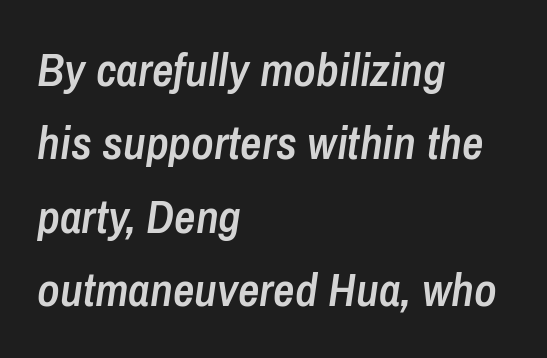
{"italic": "yes", "lean": "right", "slant_degrees": 8, "bold": "semi", "weight": "semibold", "width": "condensed", "stroke_contrast": "low", "x_height": "medium", "monospaced": "no", "underline": "no", "align": "left", "line_spacing": "normal", "line_spacing_ratio": 1.56, "letter_spacing": "normal", "letter_spacing_em": 0.0, "glyph_px": 47}
